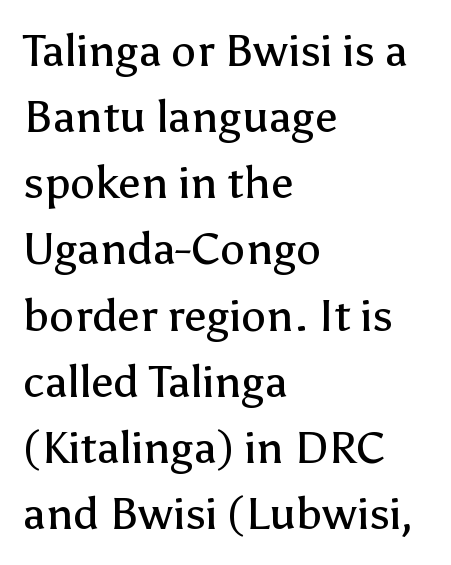
Q: Is the text bold? A: No.
Q: Is the text italic (slanted)? A: No, it is upright.
Q: Is the typeface a serif or a sans-serif typeface? A: Sans-serif.
Q: Is the text underlined? A: No.
Q: How is the paragraph aligned? A: Left-aligned.
Q: Is the spacing between letters normal or unusually wide? A: Normal.
Q: Is the spacing between lines tight, normal or loose? A: Normal.
Q: Width (condensed, normal, or wide)? A: Normal.
Q: Stroke contrast? A: Low.
Q: x-height? A: Medium.
Q: Monospaced? A: No.
